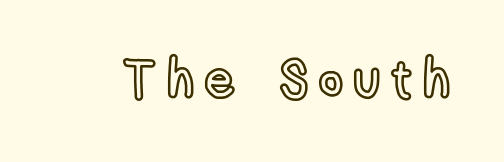
Posture: upright roman. Letter spacing: wide. Each row of text sits above clean, open space. Note the varied advance widths — an 'i' is clearly narrower than an 'm'.
